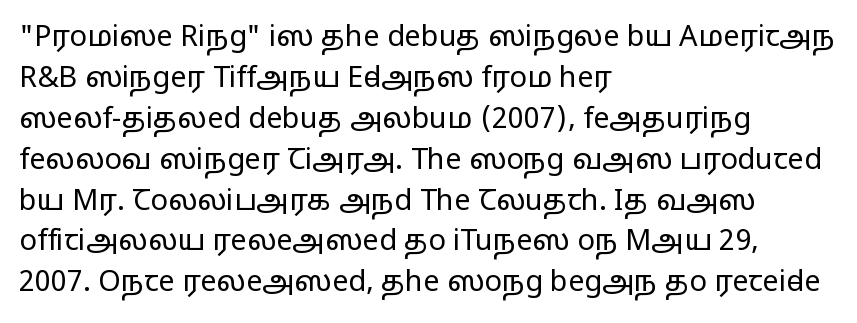
This sample is left-justified, so line endings fall wherever the words run out. Here the designer chose a conventional face with non-uniform glyph widths. Are there feet on the stems? There aren't — it's a sans. Quick note: underline off. The horizontal fit of the characters is conventional and even. The rows are spaced the way most documents space them.
